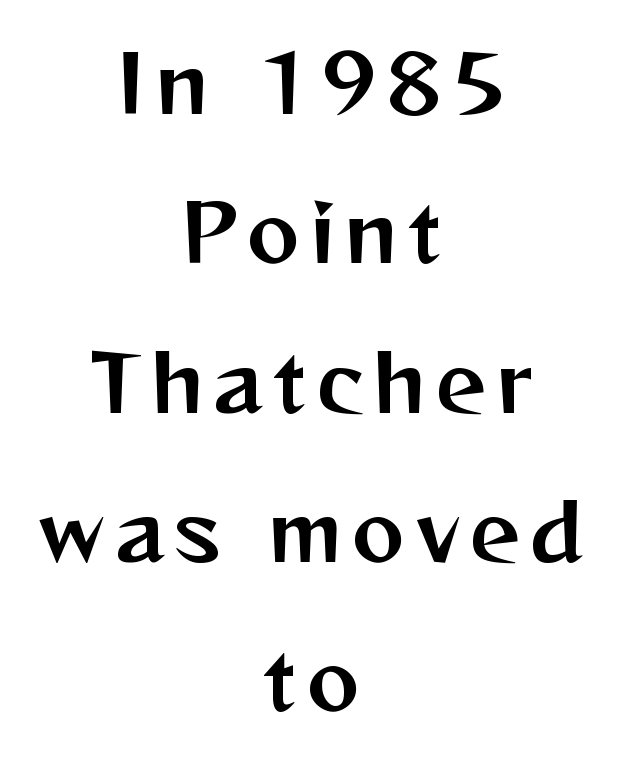
Q: Is the text italic (slanted)? A: No, it is upright.
Q: Is the typeface a serif or a sans-serif typeface? A: Sans-serif.
Q: Is the text underlined? A: No.
Q: How is the paragraph aligned? A: Centered.
Q: Width (condensed, normal, or wide)? A: Normal.
Q: Stroke contrast? A: Medium.
Q: x-height? A: Medium.
Q: Monospaced? A: No.
